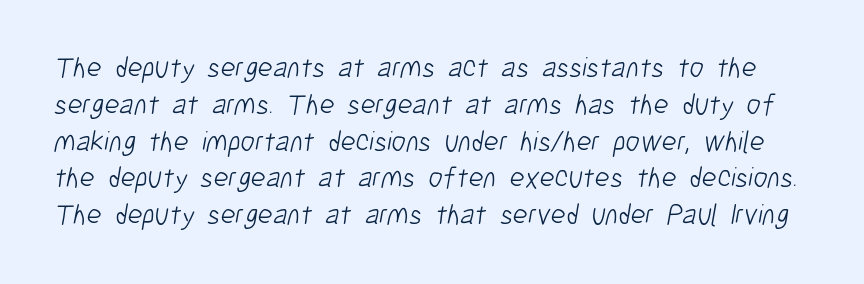
Grotesque or geometric, the face here clearly has no serifs. Regarding leading, the lines here are spaced in the standard way. No word sits above an underline. On a weight scale, this lands at 450 or below. How are the letters spaced? Ordinarily, with no added tracking.
